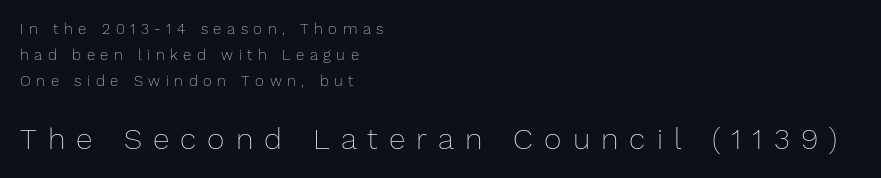
The image shows 30 px thin type, upright; set left-aligned, line spacing 1.72x, unusually wide letter spacing (+0.37 em), not underlined; the second (bottom) block is 2.0x larger; low stroke contrast and a medium x-height.
